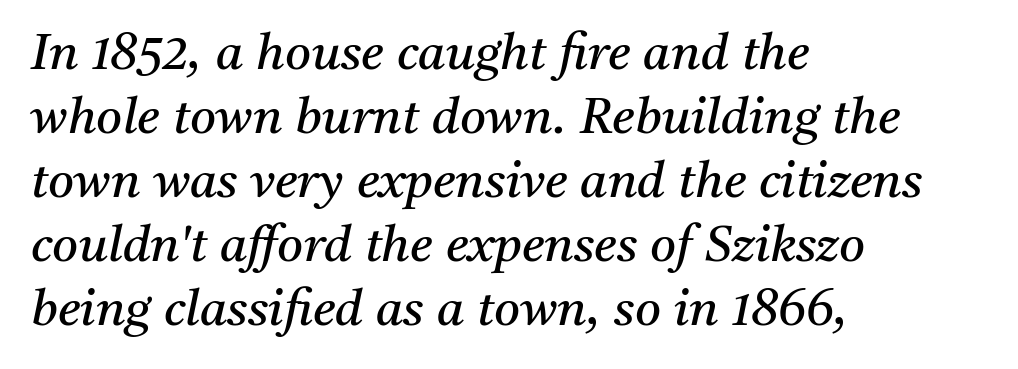
Think of a printed novel: that variable character pitch is what you see here. Every character sits at an angle, as italics do. The letters look calm and open, with moderate or lighter stems. Each row of text sits above clean, open space. How are the letters spaced? Ordinarily, with no added tracking.
